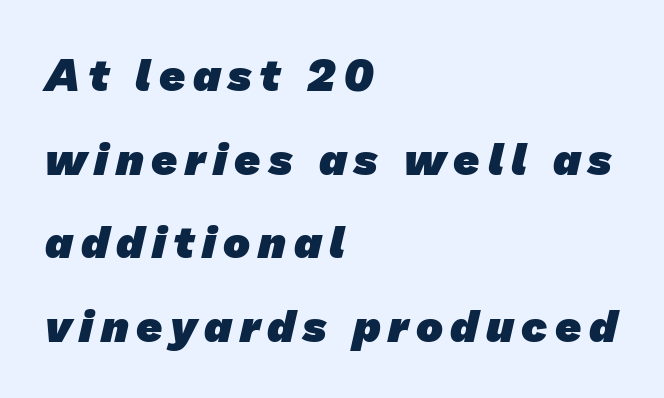
{"serif": "no", "bold": "yes", "weight": "heavy", "width": "normal", "stroke_contrast": "low", "x_height": "medium", "monospaced": "no", "underline": "no", "align": "left", "line_spacing_ratio": 1.86, "glyph_px": 45}
